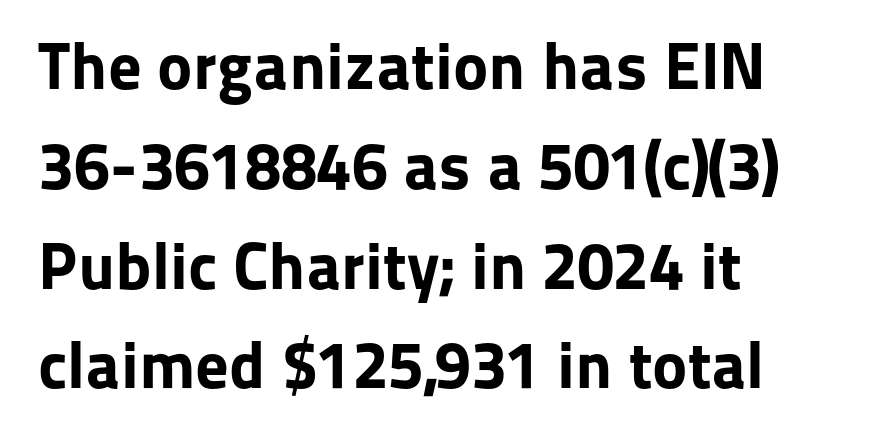
{"serif": "no", "italic": "no", "bold": "yes", "weight": "bold", "width": "normal", "stroke_contrast": "low", "x_height": "medium", "monospaced": "no", "underline": "no", "align": "left", "line_spacing": "normal", "line_spacing_ratio": 1.49, "letter_spacing": "normal", "letter_spacing_em": 0.0, "glyph_px": 67}
